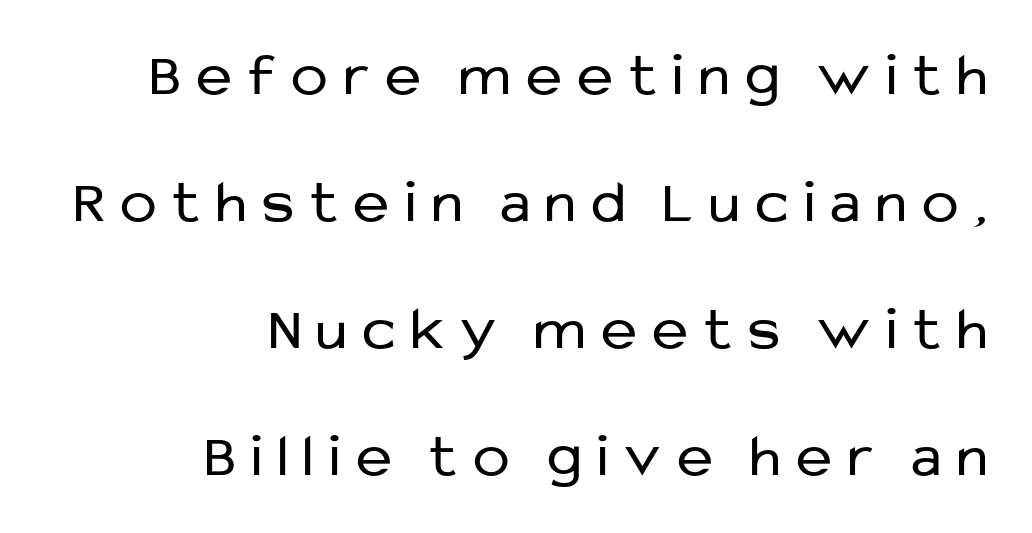
Ordinary non-slanted type is in use. A great deal of white space separates one row of letters from the next. Note: no serifs on the glyphs. The characters are drawn with everyday or finer stroke widths.
